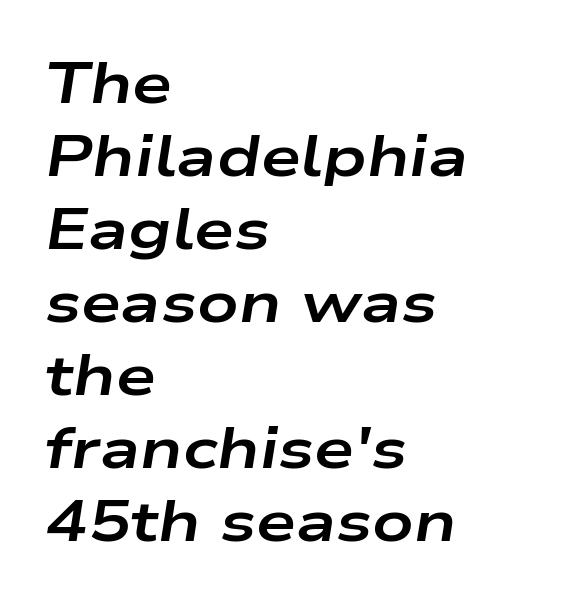
{"italic": "yes", "lean": "right", "slant_degrees": 9, "bold": "yes", "weight": "bold", "width": "wide", "stroke_contrast": "low", "x_height": "medium", "monospaced": "no", "underline": "no", "align": "left", "line_spacing": "normal", "line_spacing_ratio": 1.28, "letter_spacing": "normal", "letter_spacing_em": 0.0, "glyph_px": 57}
